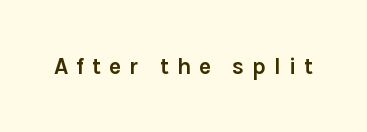
Plenty of ink on the page — the face is bold. The passage shown is not underscored anywhere. Loose tracking; the words dissolve into strings of separated letters. The letters stand upright; this is a roman face.
